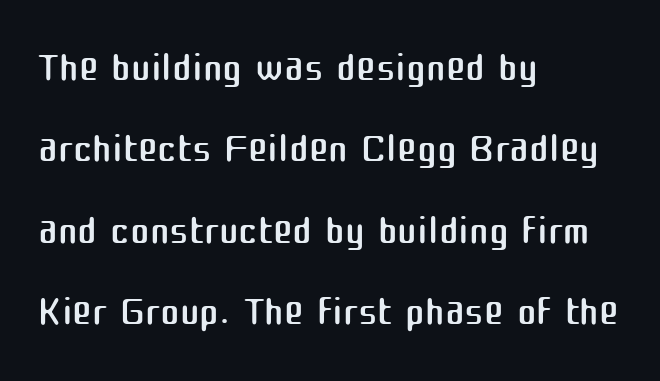
Caption: multi-line text, flush left, ragged right. Style check: upright. Think of a printed novel: that variable character pitch is what you see here. Students, observe: this is what conventionally led text looks like. The cut favours lightness, reaching ordinary text weight at its darkest.
